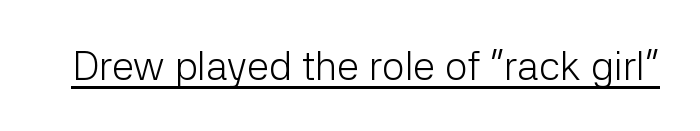
Caption: standard tracking, unaltered. Ordinary non-slanted type is in use. Spacing verdict: proportional, widths tailored to each character. On a weight scale, this lands at 450 or below. This sample carries an underscore along the baseline area. Nothing sits at the stroke ends, so this counts as sans-serif.
